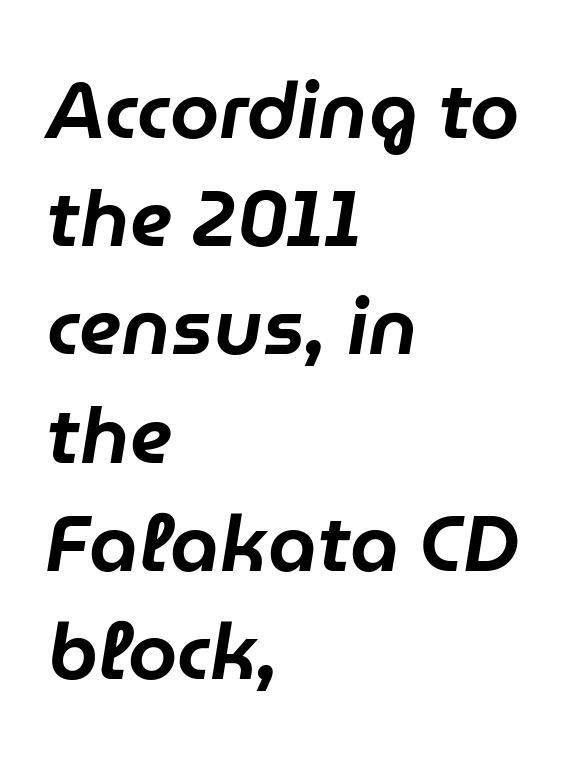
The image shows 79 px text type, italic (leaning right); set left-aligned, normal line spacing (1.37x), normal letter spacing, not underlined; low stroke contrast and a medium x-height.
